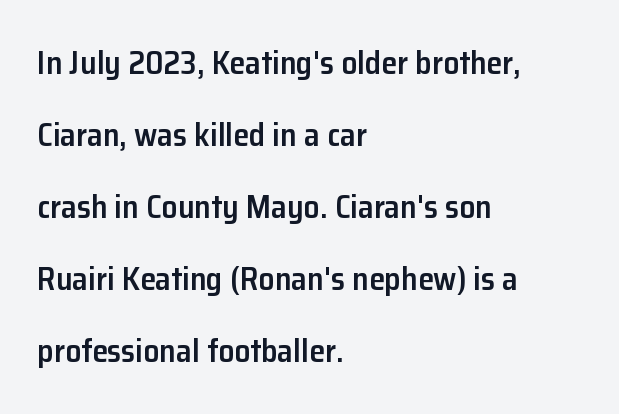
Q: Is the text bold? A: Semi-bold.
Q: Is the text italic (slanted)? A: No, it is upright.
Q: Is the typeface a serif or a sans-serif typeface? A: Sans-serif.
Q: Is the text underlined? A: No.
Q: How is the paragraph aligned? A: Left-aligned.
Q: Is the spacing between letters normal or unusually wide? A: Normal.
Q: Is the spacing between lines tight, normal or loose? A: Loose.
Q: Width (condensed, normal, or wide)? A: Normal.
Q: Stroke contrast? A: Low.
Q: x-height? A: Medium.
Q: Monospaced? A: No.
